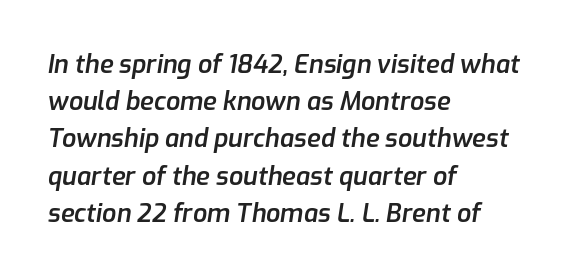
Style check: oblique. Is there much room between lines? A standard amount, neither cramped nor airy. The rendering keeps characters at their native spacing. The rag falls on the right side of this text block. Check under the words: just untouched page. Summary of weight: moderately heavy, a semibold.
